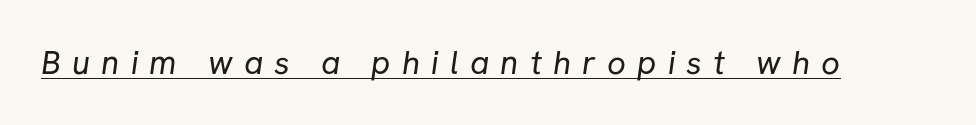
Q: Is the text bold? A: No.
Q: Is the typeface a serif or a sans-serif typeface? A: Sans-serif.
Q: Is the text underlined? A: Yes.
Q: Is the spacing between letters normal or unusually wide? A: Unusually wide.
Q: Width (condensed, normal, or wide)? A: Normal.
Q: Stroke contrast? A: Low.
Q: x-height? A: Medium.
Q: Monospaced? A: No.
